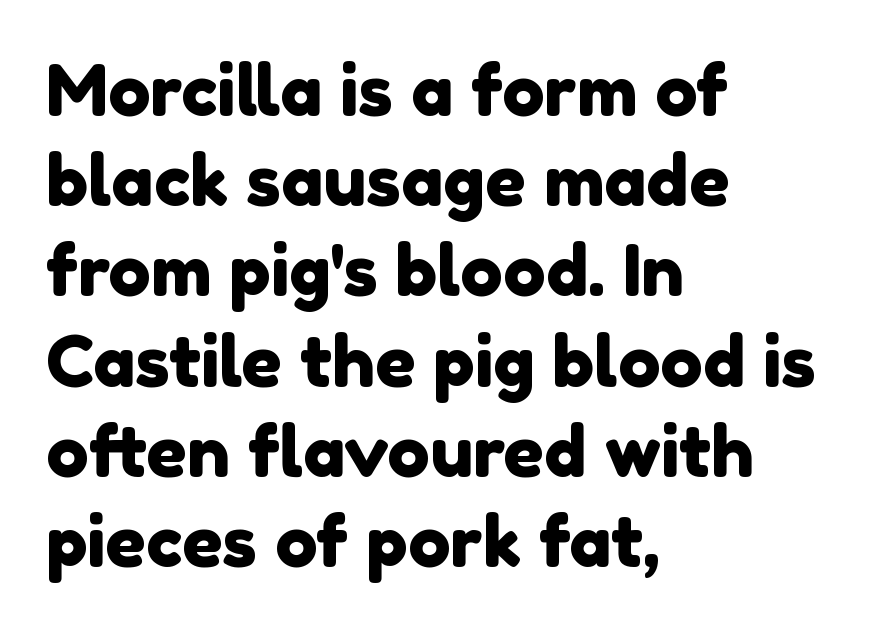
This rendering uses left alignment, leaving the right contour irregular. Think of a printed novel: that variable character pitch is what you see here. I'd call this a sans setting — the letters go barefoot. You could call the tracking neutral — neither tight nor loose.
